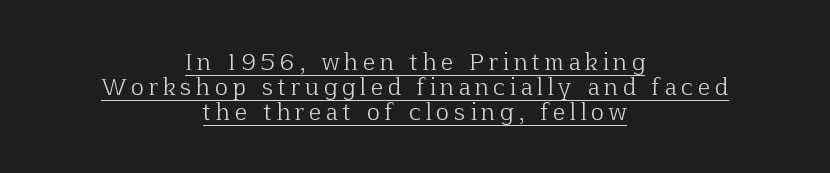
The image shows 22 px text type, upright; set centered, tight line spacing (1.14x), unusually wide letter spacing (+0.24 em), underlined.
